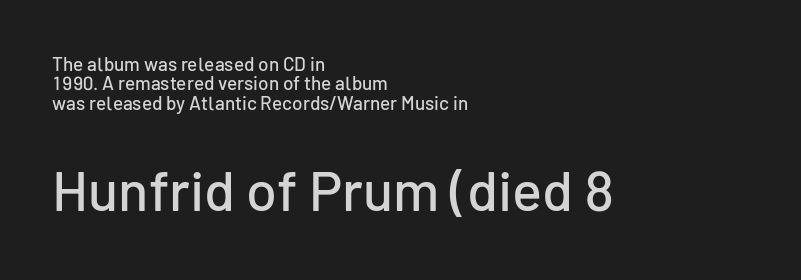
{"serif": "no", "italic": "no", "width": "normal", "stroke_contrast": "low", "x_height": "medium", "monospaced": "no", "underline": "no", "align": "left", "line_spacing": "tight", "line_spacing_ratio": 1.02, "letter_spacing": "normal", "letter_spacing_em": 0.0, "larger_block": "second", "size_ratio": 2.95, "glyph_px": 56}
